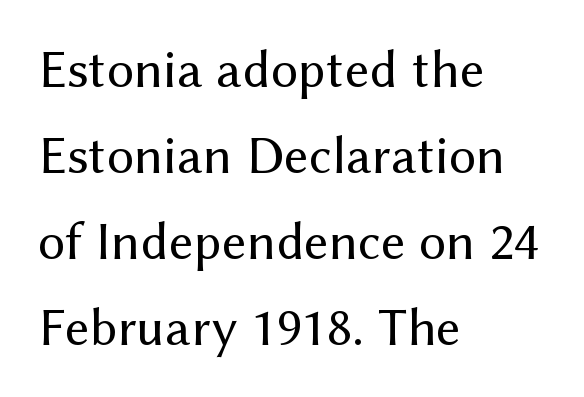
{"serif": "no", "italic": "no", "bold": "no", "weight": "regular", "width": "normal", "stroke_contrast": "medium", "x_height": "medium", "monospaced": "no", "underline": "no", "align": "left", "line_spacing": "normal", "line_spacing_ratio": 1.59, "letter_spacing": "normal", "letter_spacing_em": 0.0, "glyph_px": 54}
